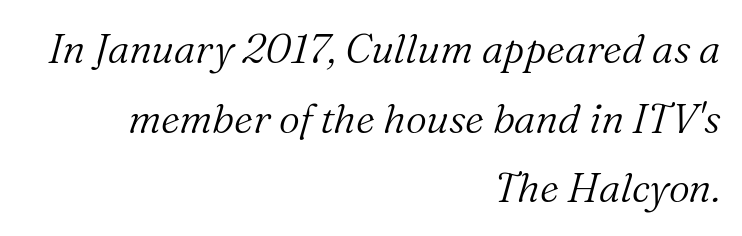
{"serif": "yes", "italic": "yes", "lean": "right", "slant_degrees": 16, "bold": "no", "weight": "light", "width": "normal", "stroke_contrast": "medium", "x_height": "medium", "monospaced": "no", "underline": "no", "align": "right", "line_spacing": "normal", "line_spacing_ratio": 1.7, "letter_spacing": "normal", "letter_spacing_em": 0.0, "glyph_px": 41}
